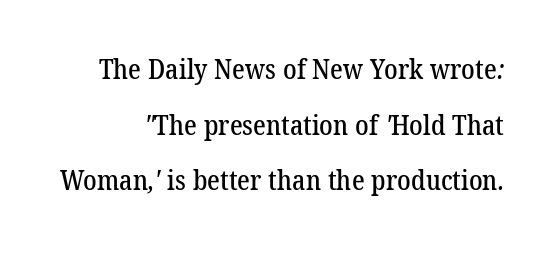
The image shows 27 px text type; set loose line spacing (2.06x), normal letter spacing, not underlined.
